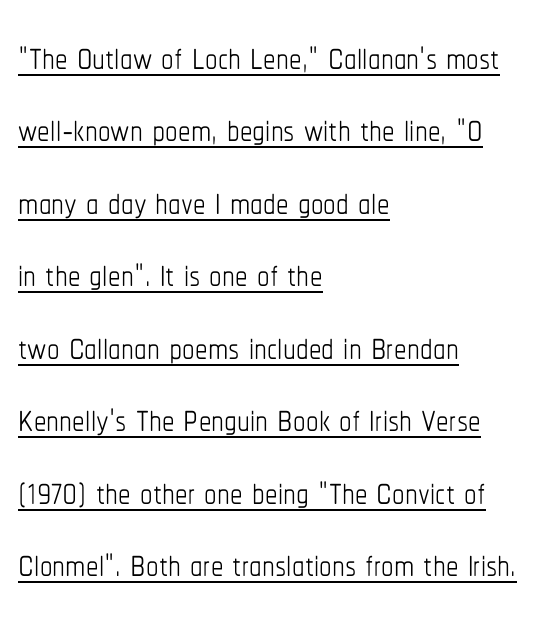
Notice how a bar underscores the lettering throughout. Visually the block forms a straight wall on the left and a jagged coastline on the right. The horizontal fit of the characters is conventional and even. Is this a fixed-width face? No — the glyphs have proportional, varying widths.
